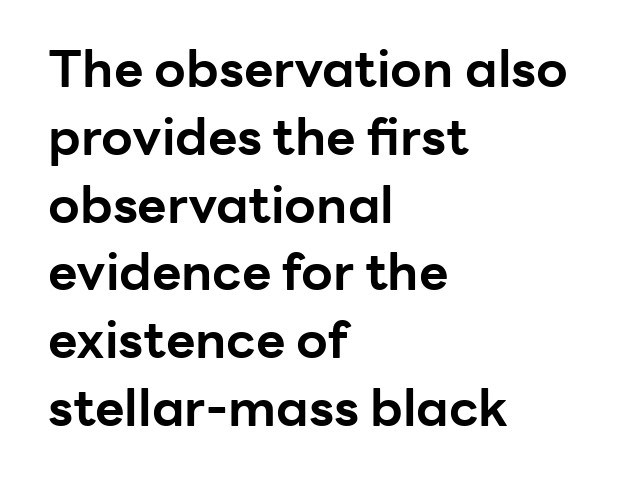
Varying glyph widths throughout — classic text-font behaviour. Typographic density is high because the face is bold. Compared with a centered layout, this one pins lines to the left instead. Notice how the stems are strictly vertical — no italics here.
